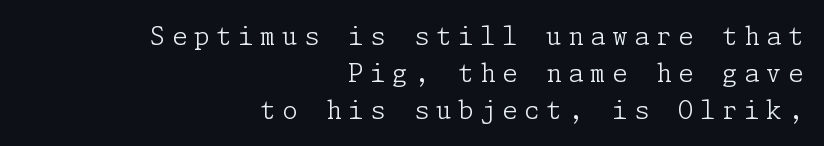
The image shows 25 px text type, upright; set right-aligned, normal line spacing (1.49x), unusually wide letter spacing (+0.26 em), not underlined.
